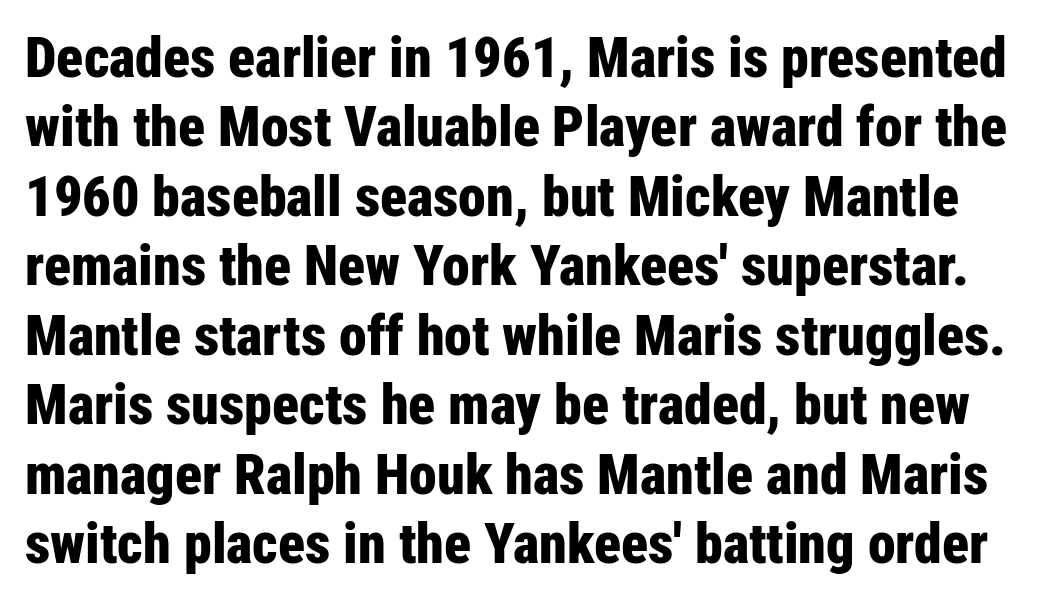
The image shows 56 px bold, condensed sans-serif type, upright; set line spacing 1.24x, normal letter spacing, not underlined; low stroke contrast and a medium x-height.
